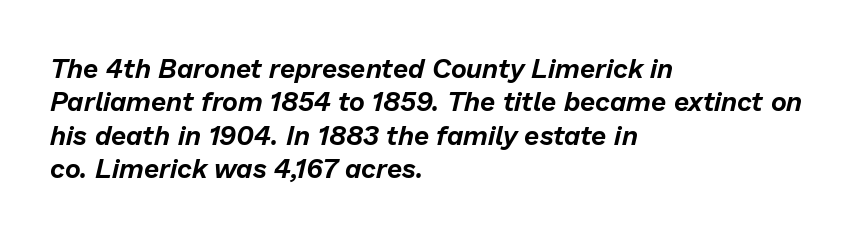
Horizontal alignment here is leftward, the default for most running prose. The horizontal fit of the characters is conventional and even. Yep, that's italic — everything's leaning. Descender tails drop into unmarked territory.
